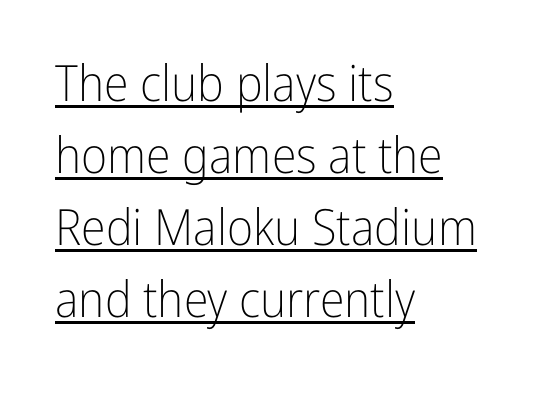
The paragraph shown leans on its left margin. In designer terms, the underline attribute is active on this setting. Type style note: lacks serifs. Ink coverage per letter is moderate at most.
